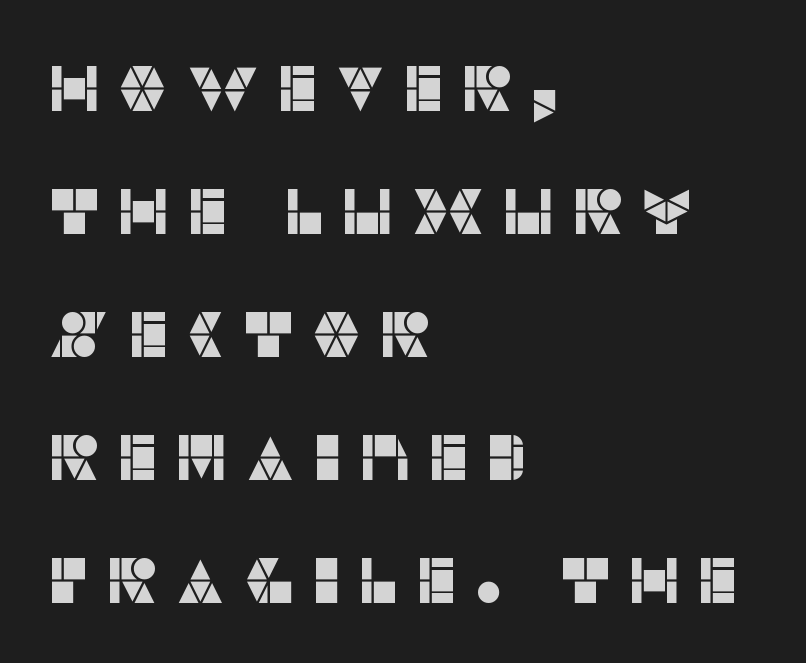
Q: Is the text italic (slanted)? A: No, it is upright.
Q: Is the typeface a serif or a sans-serif typeface? A: Sans-serif.
Q: Is the text underlined? A: No.
Q: How is the paragraph aligned? A: Left-aligned.
Q: Is the spacing between letters normal or unusually wide? A: Unusually wide.
Q: Is the spacing between lines tight, normal or loose? A: Loose.
Q: Width (condensed, normal, or wide)? A: Normal.
Q: Stroke contrast? A: Low.
Q: x-height? A: Large.
Q: Monospaced? A: No.
